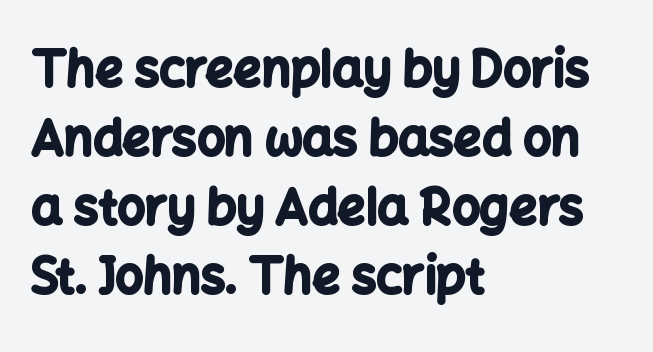
Q: Is the text bold? A: Yes.
Q: Is the text italic (slanted)? A: No, it is upright.
Q: Is the typeface a serif or a sans-serif typeface? A: Sans-serif.
Q: Is the text underlined? A: No.
Q: How is the paragraph aligned? A: Left-aligned.
Q: Is the spacing between letters normal or unusually wide? A: Normal.
Q: Is the spacing between lines tight, normal or loose? A: Normal.
Q: Width (condensed, normal, or wide)? A: Normal.
Q: Stroke contrast? A: Low.
Q: x-height? A: Medium.
Q: Monospaced? A: No.
